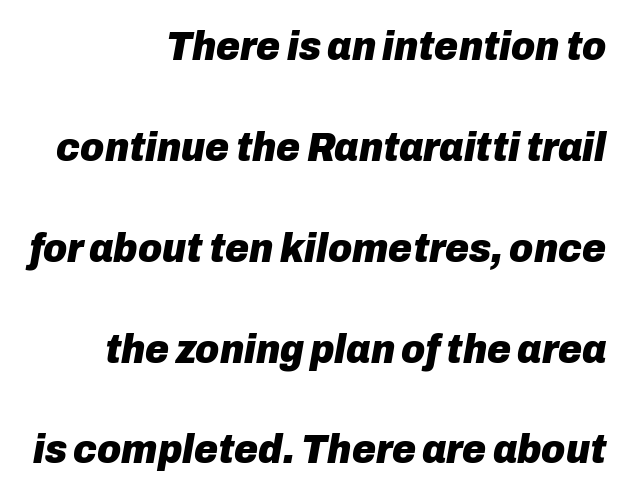
Q: Is the text bold? A: Yes.
Q: Is the text italic (slanted)? A: Yes, it leans right by about 10 degrees.
Q: Is the text underlined? A: No.
Q: How is the paragraph aligned? A: Right-aligned.
Q: Is the spacing between letters normal or unusually wide? A: Normal.
Q: Is the spacing between lines tight, normal or loose? A: Loose.
Q: Width (condensed, normal, or wide)? A: Normal.
Q: Stroke contrast? A: Low.
Q: x-height? A: Medium.
Q: Monospaced? A: No.
